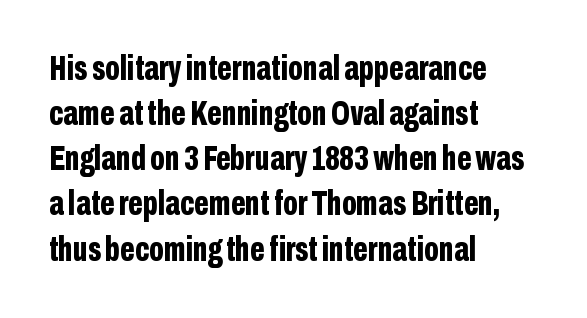
Q: Is the text bold? A: Yes.
Q: Is the text italic (slanted)? A: No, it is upright.
Q: Is the typeface a serif or a sans-serif typeface? A: Sans-serif.
Q: Is the text underlined? A: No.
Q: How is the paragraph aligned? A: Left-aligned.
Q: Is the spacing between letters normal or unusually wide? A: Normal.
Q: Is the spacing between lines tight, normal or loose? A: Normal.
Q: Width (condensed, normal, or wide)? A: Condensed.
Q: Stroke contrast? A: Low.
Q: x-height? A: Medium.
Q: Monospaced? A: No.
